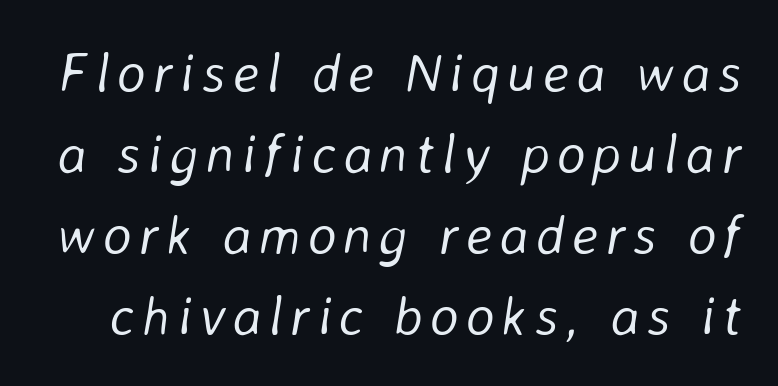
Has an underline been added? It has not. The letterforms sit at book weight or below. Every character sits at an angle, as italics do. You could not count columns in this text — the font is proportionally spaced.
